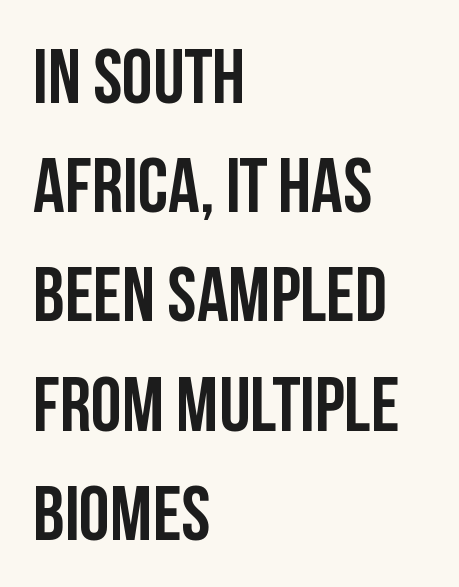
The image shows 78 px semibold, condensed sans-serif type, upright; set left-aligned, normal line spacing (1.4x), normal letter spacing, not underlined; low stroke contrast and a large x-height.
